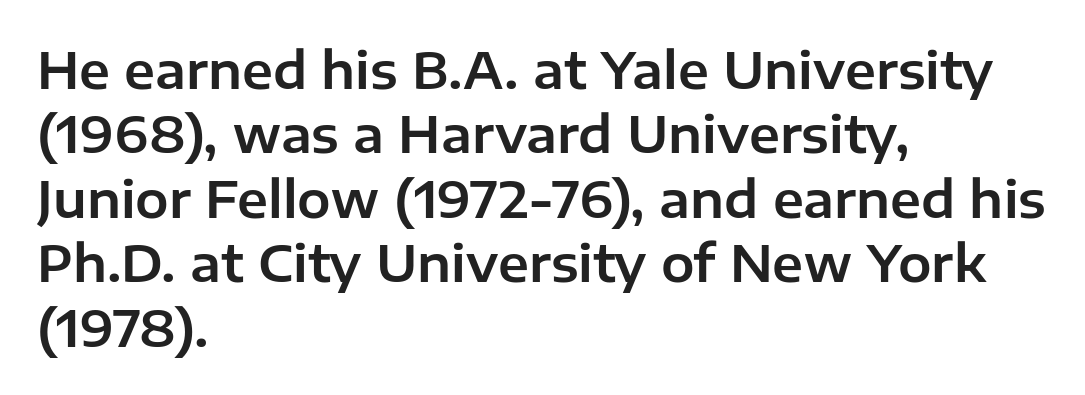
The image shows 50 px sans-serif type, upright; set left-aligned, normal line spacing (1.29x), normal letter spacing, not underlined; low stroke contrast and a medium x-height.
